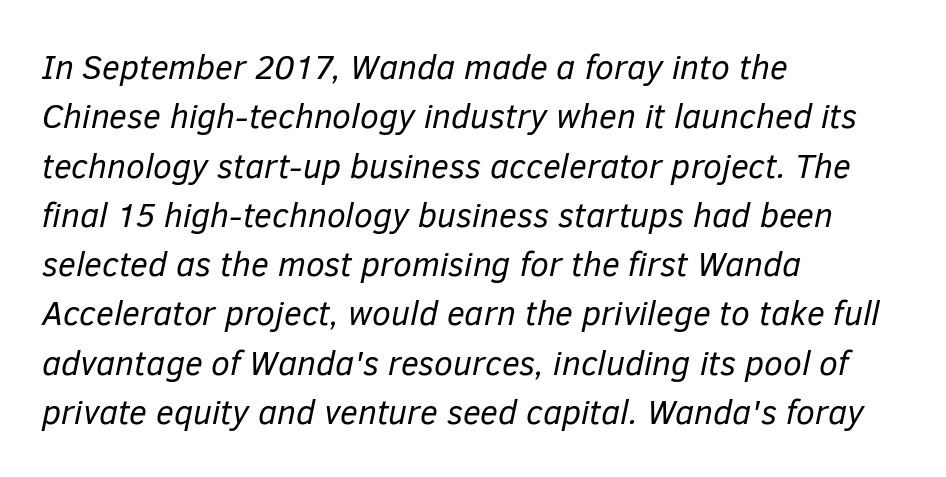
The image shows 34 px regular-weight type, italic (leaning right); set left-aligned, normal line spacing (1.45x), normal letter spacing, not underlined; low stroke contrast and a medium x-height.
